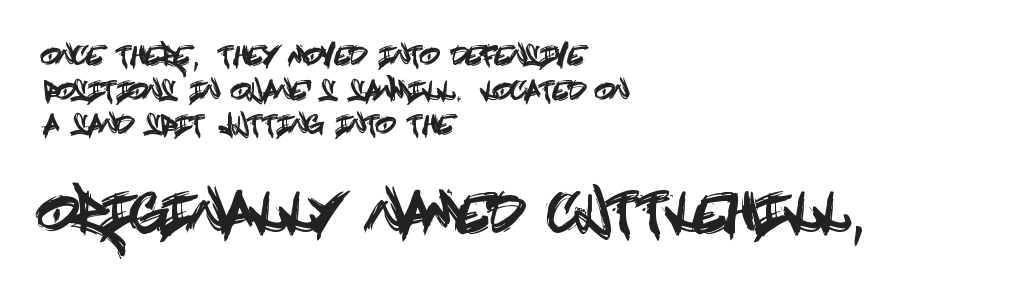
{"serif": "no", "width": "condensed", "x_height": "large", "underline": "no", "align": "left", "line_spacing": "normal", "line_spacing_ratio": 1.33, "letter_spacing": "normal", "letter_spacing_em": 0.0, "larger_block": "second", "size_ratio": 2.04, "glyph_px": 53}
